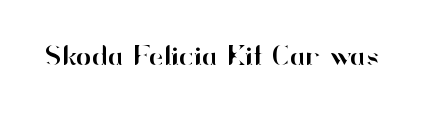
This is the regular roman posture of the typeface. A typesetter would call this proportional, since set widths differ per character. Underlining? Definitely not there. The letters sit at their default tracking, neither squeezed nor spread.
